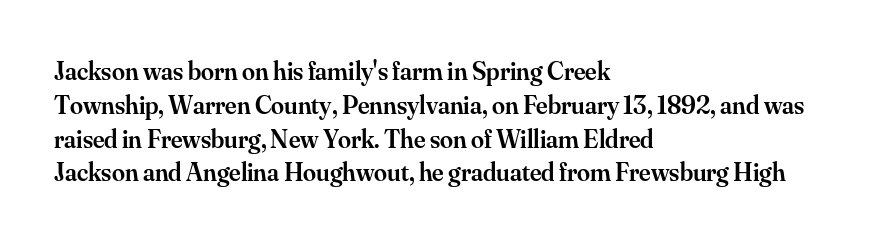
The image shows 26 px text type, upright; set left-aligned, normal line spacing (1.3x), normal letter spacing, not underlined.
